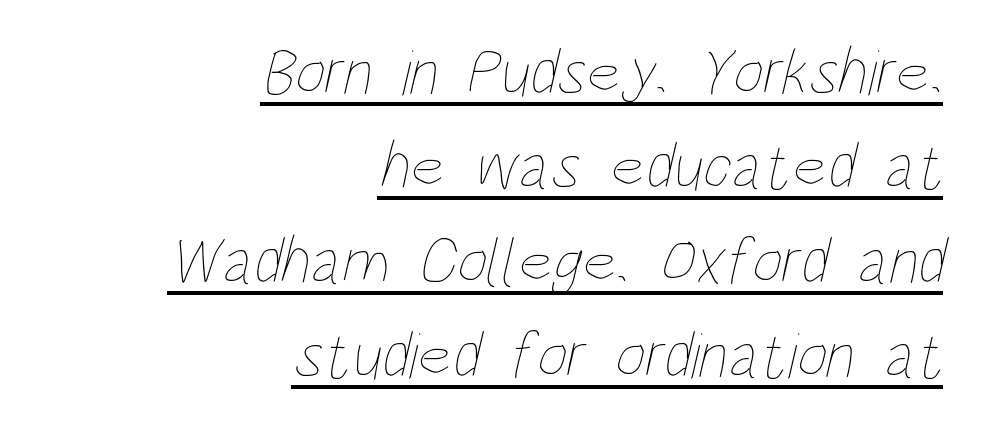
The image shows 66 px thin, condensed type; set right-aligned, normal line spacing (1.43x), normal letter spacing, underlined; low stroke contrast and a large x-height.
